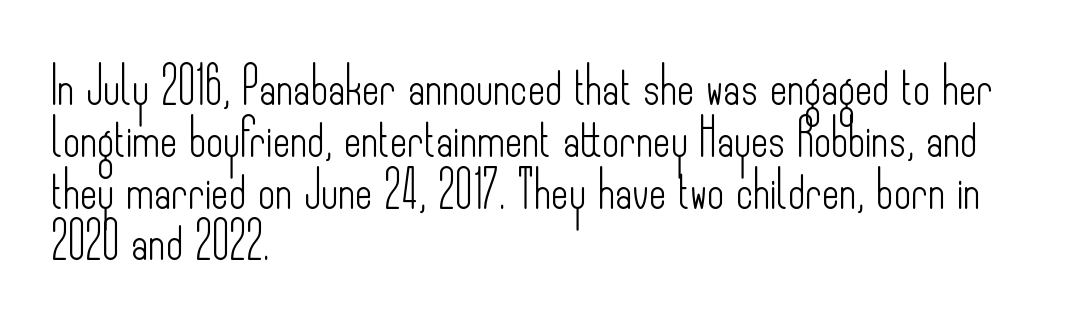
Q: Is the text bold? A: No.
Q: Is the text italic (slanted)? A: No, it is upright.
Q: Is the typeface a serif or a sans-serif typeface? A: Sans-serif.
Q: Is the text underlined? A: No.
Q: How is the paragraph aligned? A: Left-aligned.
Q: Is the spacing between letters normal or unusually wide? A: Normal.
Q: Is the spacing between lines tight, normal or loose? A: Normal.
Q: Width (condensed, normal, or wide)? A: Condensed.
Q: Stroke contrast? A: Low.
Q: x-height? A: Small.
Q: Monospaced? A: No.
